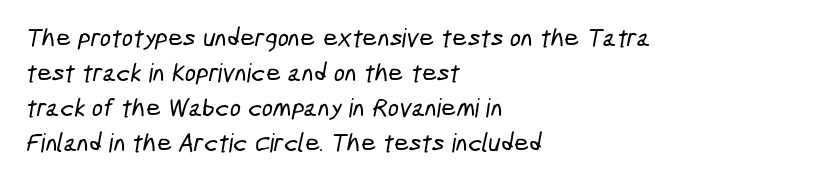
The image shows 26 px text type; set left-aligned, normal line spacing (1.34x), normal letter spacing, not underlined.
